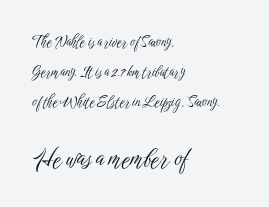
Q: Is the text bold? A: No.
Q: Is the text italic (slanted)? A: Yes.
Q: Is the text underlined? A: No.
Q: How is the paragraph aligned? A: Left-aligned.
Q: Is the spacing between letters normal or unusually wide? A: Normal.
Q: Is the spacing between lines tight, normal or loose? A: Loose.
Q: Which block of text is set in a larger size, the first (top) or the second (bottom)? A: The second (bottom) one.
